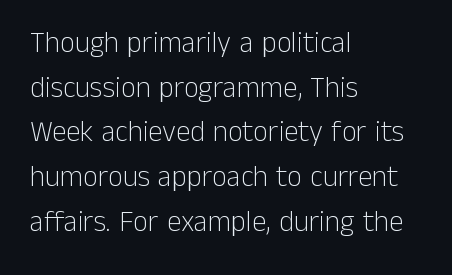
Q: Is the text bold? A: No.
Q: Is the text italic (slanted)? A: No, it is upright.
Q: Is the typeface a serif or a sans-serif typeface? A: Sans-serif.
Q: Is the text underlined? A: No.
Q: How is the paragraph aligned? A: Left-aligned.
Q: Is the spacing between letters normal or unusually wide? A: Normal.
Q: Is the spacing between lines tight, normal or loose? A: Normal.
Q: Width (condensed, normal, or wide)? A: Normal.
Q: Stroke contrast? A: Low.
Q: x-height? A: Medium.
Q: Monospaced? A: No.
